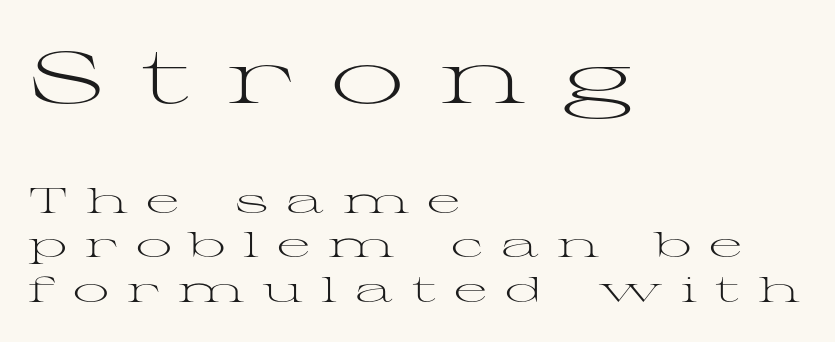
Q: Is the text bold? A: No.
Q: Is the text italic (slanted)? A: No, it is upright.
Q: Is the typeface a serif or a sans-serif typeface? A: Serif.
Q: Is the text underlined? A: No.
Q: How is the paragraph aligned? A: Left-aligned.
Q: Is the spacing between letters normal or unusually wide? A: Unusually wide.
Q: Which block of text is set in a larger size, the first (top) or the second (bottom)? A: The first (top) one.
Q: Width (condensed, normal, or wide)? A: Wide.
Q: Stroke contrast? A: Medium.
Q: x-height? A: Medium.
Q: Monospaced? A: No.
